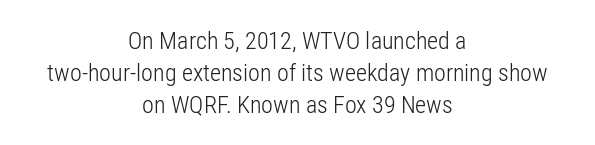
The image shows 24 px text type, upright; set centered, normal line spacing (1.33x), normal letter spacing, not underlined.
